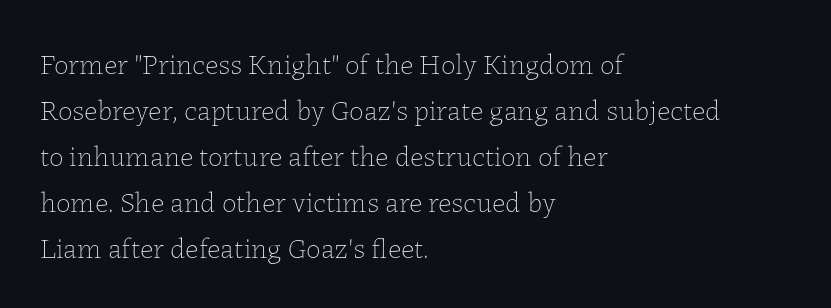
Q: Is the text bold? A: No.
Q: Is the text italic (slanted)? A: No, it is upright.
Q: Is the text underlined? A: No.
Q: How is the paragraph aligned? A: Left-aligned.
Q: Is the spacing between letters normal or unusually wide? A: Normal.
Q: Is the spacing between lines tight, normal or loose? A: Normal.
Q: Width (condensed, normal, or wide)? A: Normal.
Q: Stroke contrast? A: Low.
Q: x-height? A: Medium.
Q: Monospaced? A: No.
